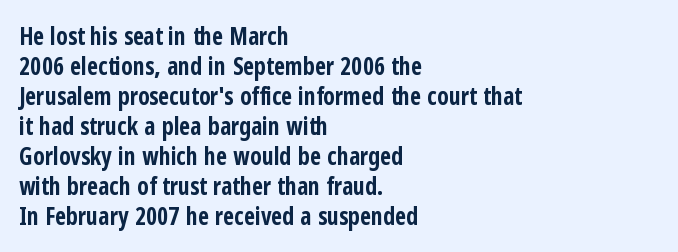
The image shows 24 px bold type, upright; set left-aligned, normal line spacing (1.25x), normal letter spacing, not underlined.
